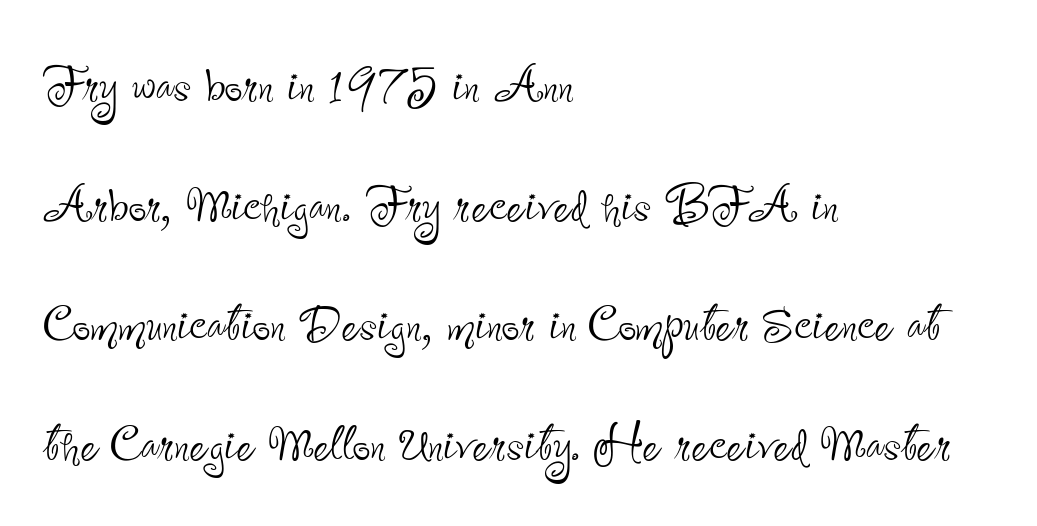
Rule under the text: the space is simply empty. In CSS terms this would be text-align: left. Characters follow at the spacing the type designer built in. The characters display no serif detailing; their extremities are plain. Widely set lines give the paragraph a tall, airy silhouette.
